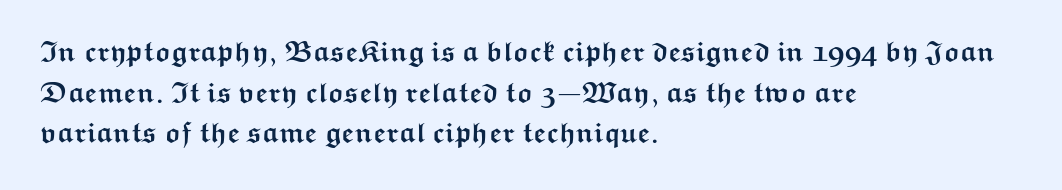
Successive baselines arrive at the customary interval. If you drew a ruler down the left edge, every line would touch it. The specimen omits any rule beneath the text block's lines. The rendering uses natural spacing where letterforms have individual widths. Tall strokes in this sample are plumb rather than angled. Examine the stroke ends and you'll find no serifs.
